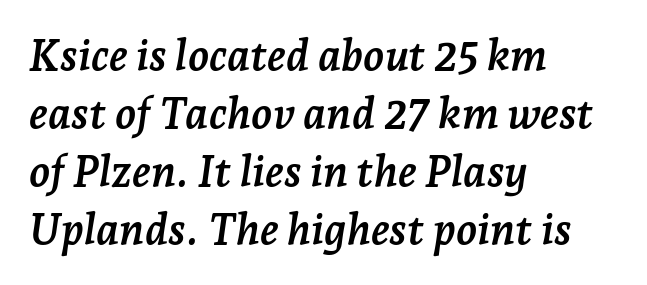
{"serif": "yes", "italic": "yes", "lean": "right", "slant_degrees": 7, "bold": "yes", "weight": "semibold", "width": "normal", "stroke_contrast": "low", "x_height": "medium", "monospaced": "no", "underline": "no", "align": "left", "line_spacing": "normal", "line_spacing_ratio": 1.35, "letter_spacing": "normal", "letter_spacing_em": 0.0, "glyph_px": 43}
